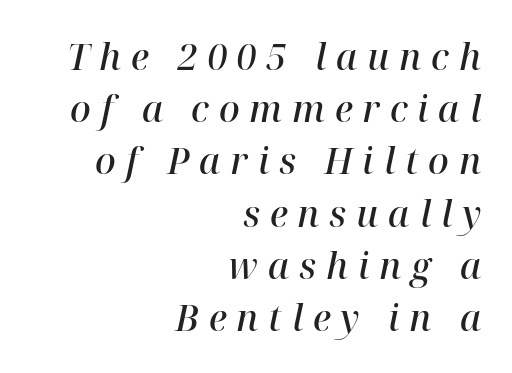
The image shows 36 px semibold serif type, italic (leaning right); set right-aligned, normal line spacing (1.45x), unusually wide letter spacing (+0.27 em), not underlined; high stroke contrast and a medium x-height.
